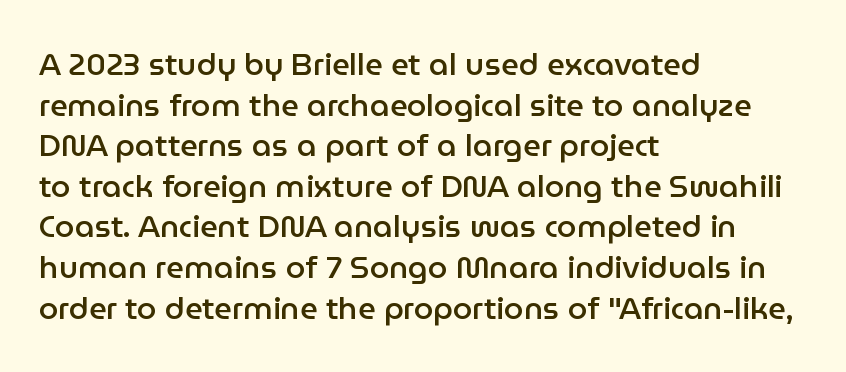
Q: Is the text bold? A: Semi-bold.
Q: Is the text italic (slanted)? A: No, it is upright.
Q: Is the typeface a serif or a sans-serif typeface? A: Sans-serif.
Q: Is the text underlined? A: No.
Q: How is the paragraph aligned? A: Left-aligned.
Q: Is the spacing between letters normal or unusually wide? A: Normal.
Q: Is the spacing between lines tight, normal or loose? A: Normal.
Q: Width (condensed, normal, or wide)? A: Normal.
Q: Stroke contrast? A: Low.
Q: x-height? A: Medium.
Q: Monospaced? A: No.
